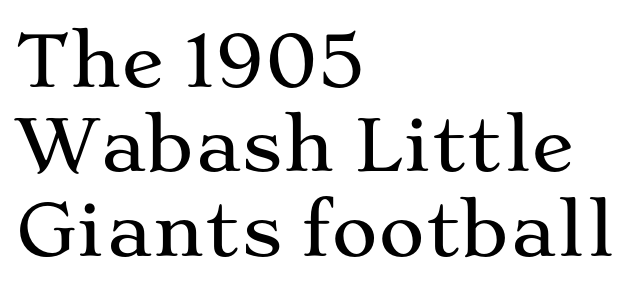
The image shows 71 px wide serif type, upright; set left-aligned, line spacing 1.19x, normal letter spacing, not underlined; medium stroke contrast and a medium x-height.
